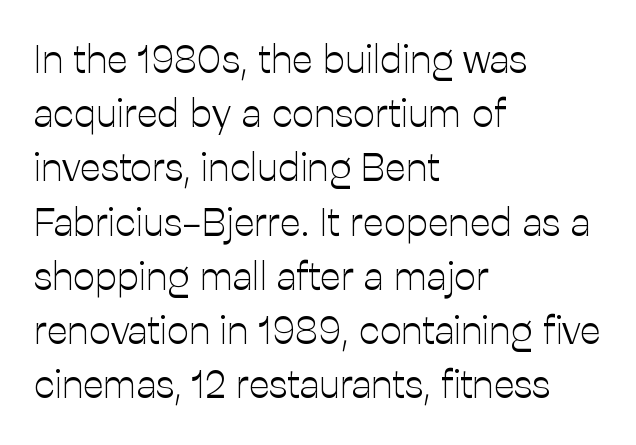
Each stroke keeps to a modest, everyday thickness or less. Left-aligned paragraph, ragged on the right. The leading is moderate, giving the passage an even texture. You can tell it's not italic because the verticals are truly vertical. Caption: standard tracking, unaltered. Words float on clear page, feet unadorned.
